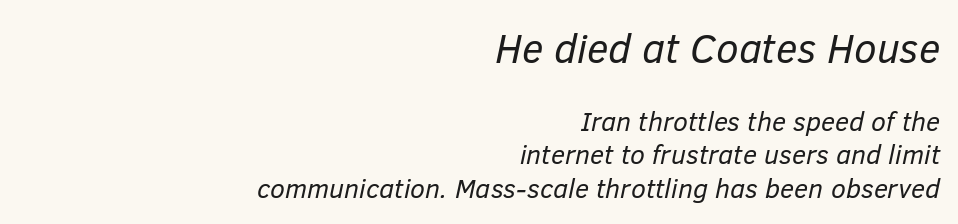
Q: Is the text bold? A: No.
Q: Is the text italic (slanted)? A: Yes, it leans right by about 12 degrees.
Q: Is the text underlined? A: No.
Q: How is the paragraph aligned? A: Right-aligned.
Q: Is the spacing between letters normal or unusually wide? A: Normal.
Q: Which block of text is set in a larger size, the first (top) or the second (bottom)? A: The first (top) one.
Q: Width (condensed, normal, or wide)? A: Normal.
Q: Stroke contrast? A: Low.
Q: x-height? A: Medium.
Q: Monospaced? A: No.
